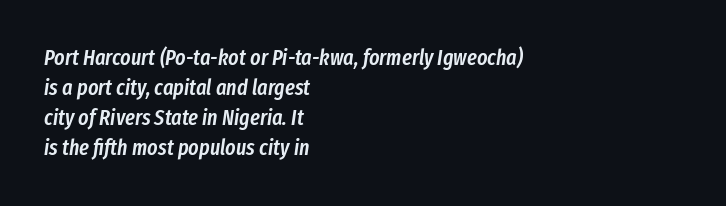
{"italic": "yes", "lean": "right", "slant_degrees": 8, "bold": "semi", "underline": "no", "align": "left", "line_spacing": "normal", "line_spacing_ratio": 1.37, "letter_spacing": "normal", "letter_spacing_em": 0.0, "glyph_px": 22}
